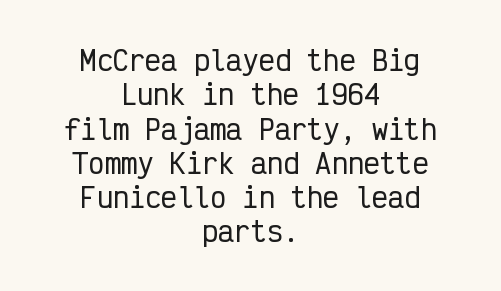
{"italic": "no", "underline": "no", "align": "center", "line_spacing": "normal", "line_spacing_ratio": 1.27, "letter_spacing": "normal", "letter_spacing_em": 0.0, "glyph_px": 27}
